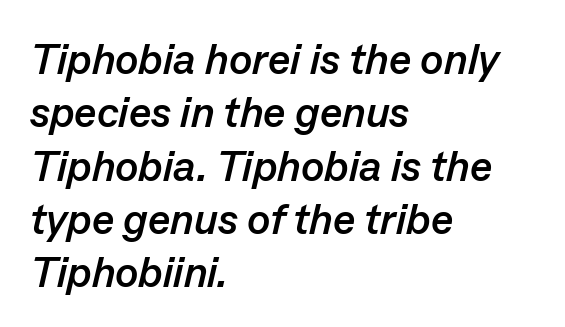
The image shows 43 px semibold type, italic (leaning right); set left-aligned, line spacing 1.24x, normal letter spacing, not underlined; low stroke contrast and a medium x-height.
